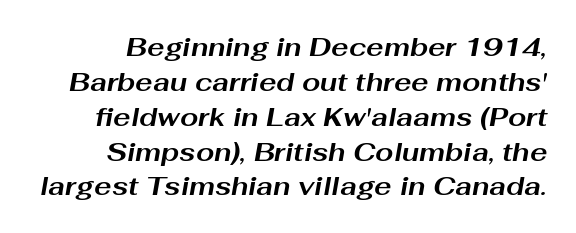
{"italic": "yes", "lean": "right", "slant_degrees": 10, "bold": "yes", "underline": "no", "line_spacing": "normal", "line_spacing_ratio": 1.34, "letter_spacing": "normal", "letter_spacing_em": 0.0, "glyph_px": 26}
